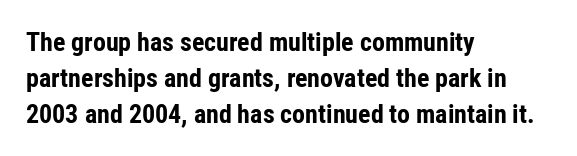
Weight: bold. Inter-character spacing is left at the font's built-in metrics. Check the space under the baseline: it is left empty. These lines sit exactly where default settings would place them. Compared with a centered layout, this one pins lines to the left instead.
